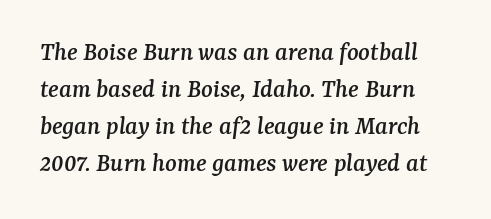
Check the space under the baseline: it is left empty. Slanted lettering throughout. The designer left line spacing at the default. Nobody touched the tracking dial on this one.
